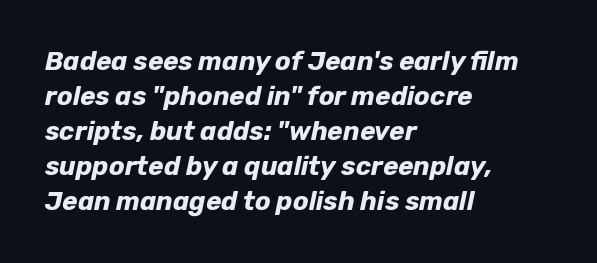
Q: Is the text bold? A: Yes.
Q: Is the text italic (slanted)? A: Yes, it leans right by about 12 degrees.
Q: Is the text underlined? A: No.
Q: How is the paragraph aligned? A: Left-aligned.
Q: Is the spacing between letters normal or unusually wide? A: Normal.
Q: Is the spacing between lines tight, normal or loose? A: Normal.
